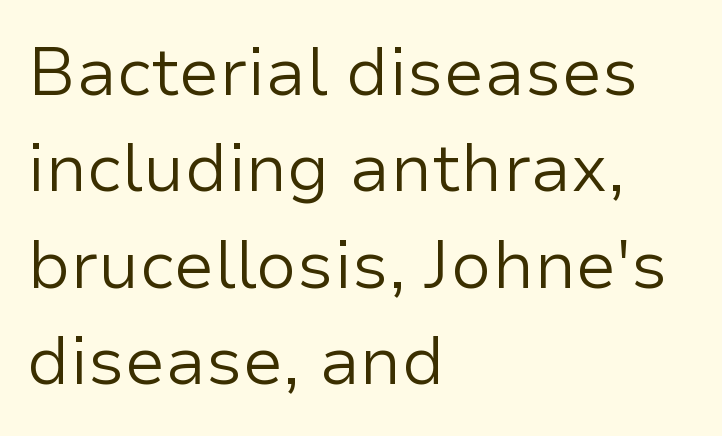
{"serif": "no", "italic": "no", "bold": "no", "weight": "regular", "width": "normal", "stroke_contrast": "low", "x_height": "medium", "monospaced": "no", "underline": "no", "align": "left", "line_spacing": "normal", "line_spacing_ratio": 1.44, "letter_spacing": "normal", "letter_spacing_em": 0.0, "glyph_px": 67}
